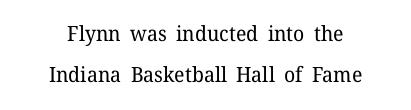
The image shows 21 px text type, upright; set centered, loose line spacing (1.97x), normal letter spacing, not underlined.
